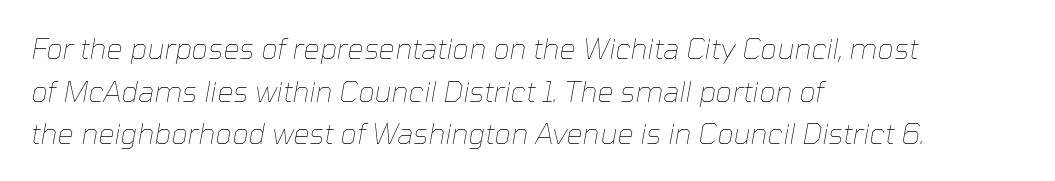
Compared with typical body copy, the letter spacing here is the same. The letters are slanted; this is an italic face. Students, observe: this is what conventionally led text looks like. Stems and bowls with no extra thickness — not bold.
